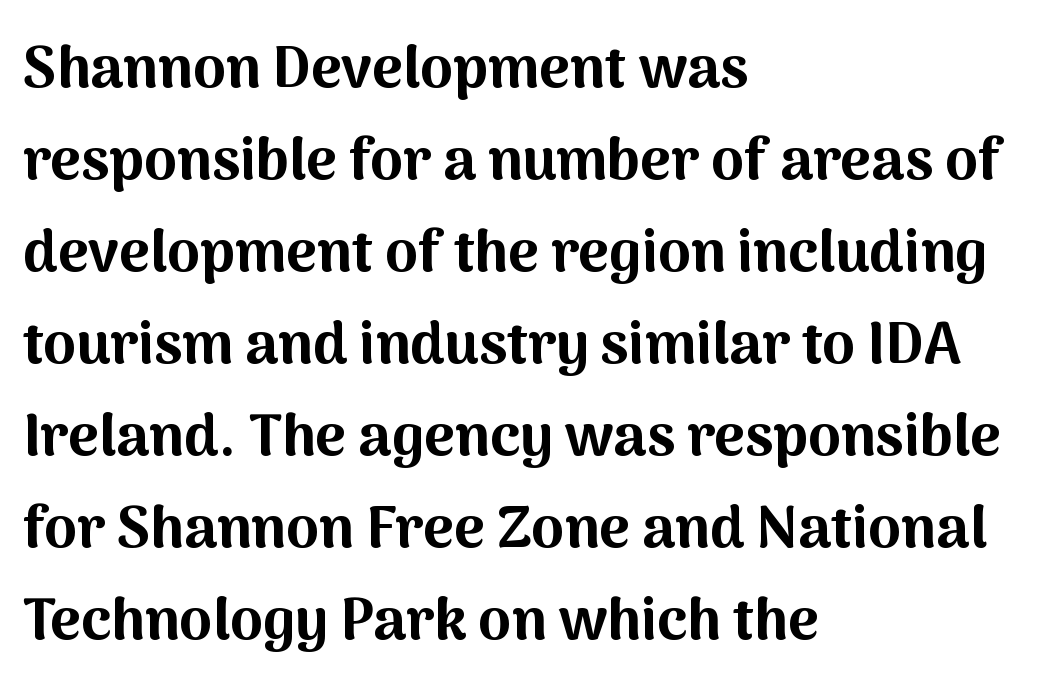
{"serif": "no", "italic": "no", "bold": "yes", "weight": "bold", "width": "normal", "stroke_contrast": "medium", "x_height": "medium", "monospaced": "no", "underline": "no", "align": "left", "line_spacing": "normal", "line_spacing_ratio": 1.56, "letter_spacing": "normal", "letter_spacing_em": 0.0, "glyph_px": 59}
